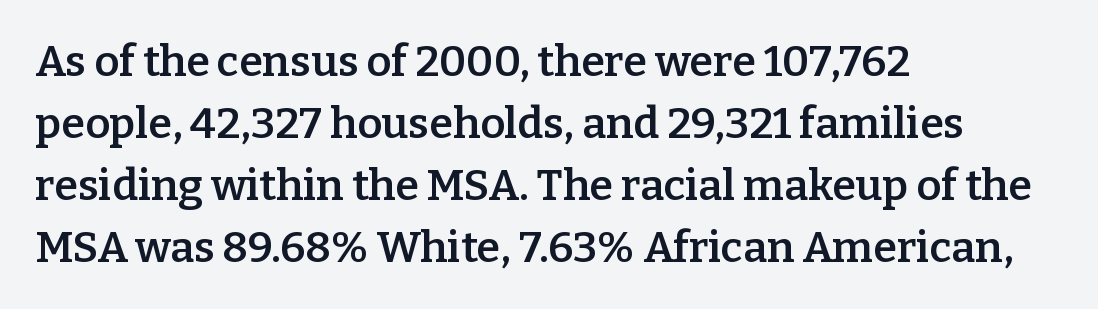
I'd describe the lettering as semibold — firm but not a full bold. Check the space under the baseline: it is left empty. Is the letter spacing exaggerated? No — it looks like the ordinary default. The letters advance in unequal steps, a hallmark of proportional type. These lines are composed in type with serifs.
